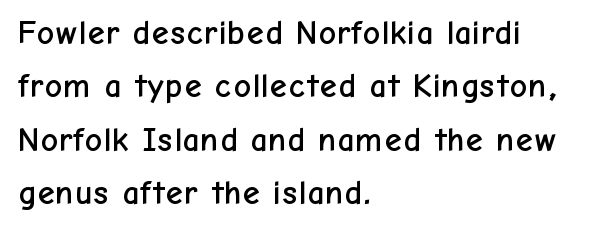
Q: Is the text italic (slanted)? A: No, it is upright.
Q: Is the typeface a serif or a sans-serif typeface? A: Sans-serif.
Q: Is the text underlined? A: No.
Q: How is the paragraph aligned? A: Left-aligned.
Q: Is the spacing between letters normal or unusually wide? A: Normal.
Q: Is the spacing between lines tight, normal or loose? A: Normal.
Q: Width (condensed, normal, or wide)? A: Normal.
Q: Stroke contrast? A: Low.
Q: x-height? A: Medium.
Q: Monospaced? A: No.
